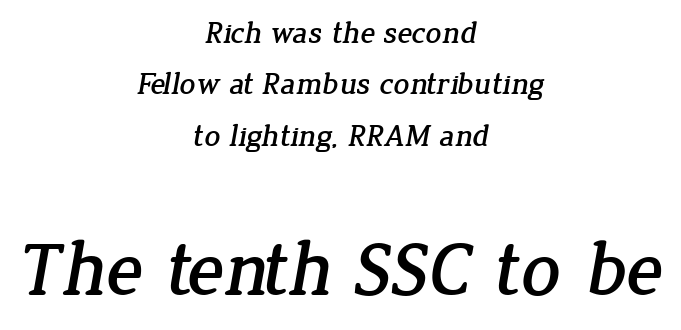
The image shows 77 px serif type; set centered, normal line spacing (1.66x), normal letter spacing, not underlined; the second (bottom) block is 2.48x larger; low stroke contrast and a medium x-height.
